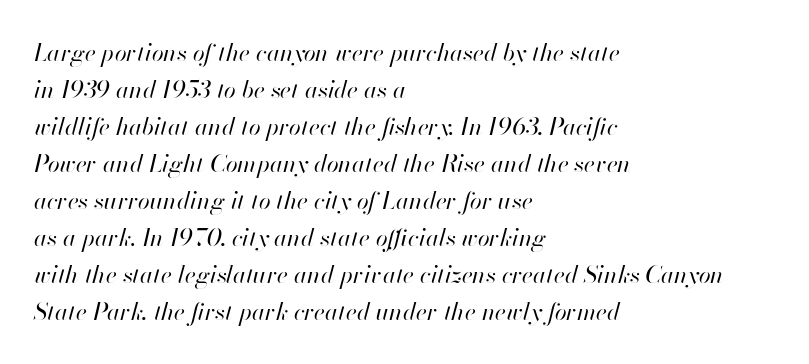
The image shows 24 px text type, italic (leaning right); set left-aligned, normal line spacing (1.54x), normal letter spacing, not underlined.
